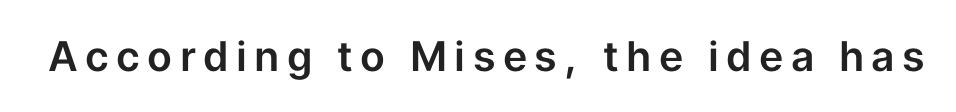
{"serif": "no", "italic": "no", "width": "normal", "stroke_contrast": "low", "x_height": "medium", "monospaced": "no", "underline": "no", "glyph_px": 41}
